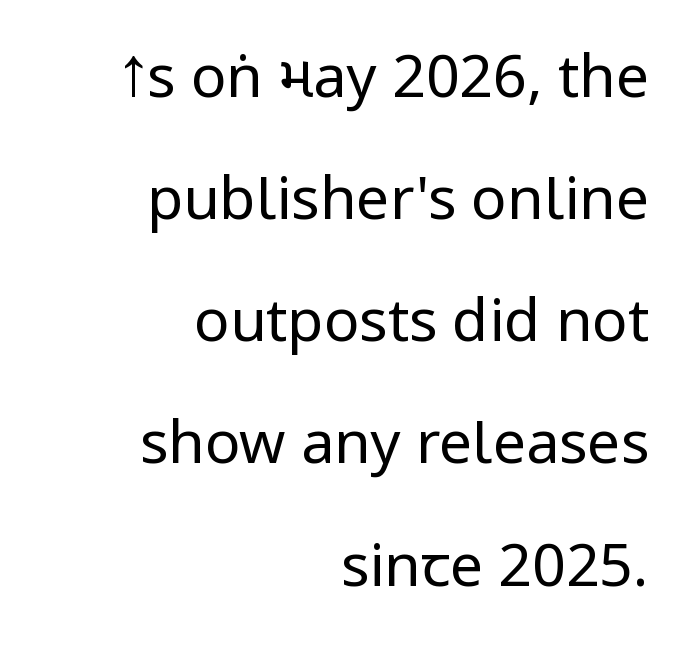
Q: Is the text bold? A: No.
Q: Is the text italic (slanted)? A: No, it is upright.
Q: Is the typeface a serif or a sans-serif typeface? A: Sans-serif.
Q: Is the text underlined? A: No.
Q: How is the paragraph aligned? A: Right-aligned.
Q: Is the spacing between letters normal or unusually wide? A: Normal.
Q: Is the spacing between lines tight, normal or loose? A: Loose.
Q: Width (condensed, normal, or wide)? A: Condensed.
Q: Stroke contrast? A: Low.
